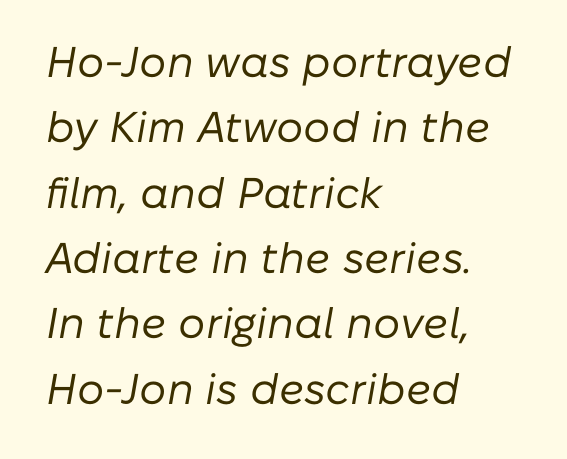
{"italic": "yes", "lean": "right", "slant_degrees": 10, "bold": "no", "weight": "regular", "width": "normal", "stroke_contrast": "low", "x_height": "medium", "monospaced": "no", "underline": "no", "align": "left", "line_spacing": "normal", "line_spacing_ratio": 1.52, "letter_spacing": "normal", "letter_spacing_em": 0.0, "glyph_px": 43}
